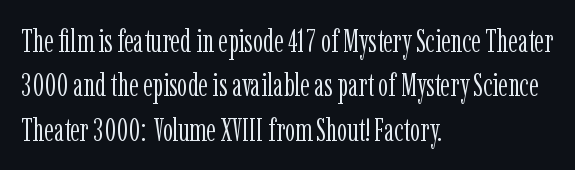
To sum up the face: it has serifs. Looks like regular typesetting: each glyph gets only the width it needs. Nope, not italic — everything's standing straight. The rag falls on the right side of this text block. Look at the tracking — it's just the regular setting, nothing added. The passage shown is not bold in any degree.
